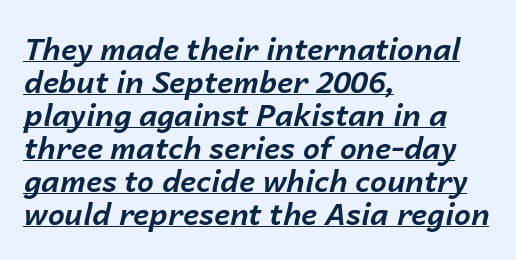
The image shows 30 px bold type, italic (leaning right); set left-aligned, tight line spacing (1.1x), normal letter spacing, underlined; low stroke contrast and a medium x-height.
